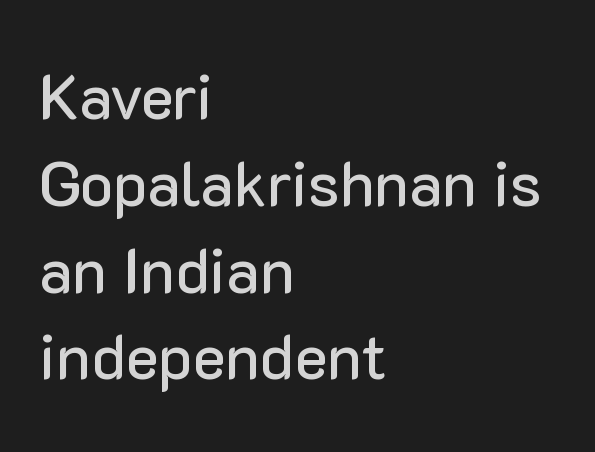
The leading is moderate, giving the passage an even texture. The letters advance in unequal steps, a hallmark of proportional type. Which margin do the lines hug? The left one — the right edge is uneven. Stroke terminals: plain, sans-serif. Descenders are the only things crossing below the line.
